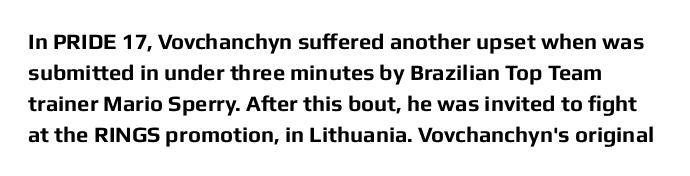
Q: Is the text bold? A: Yes.
Q: Is the text italic (slanted)? A: No, it is upright.
Q: Is the text underlined? A: No.
Q: Is the spacing between letters normal or unusually wide? A: Normal.
Q: Is the spacing between lines tight, normal or loose? A: Normal.
